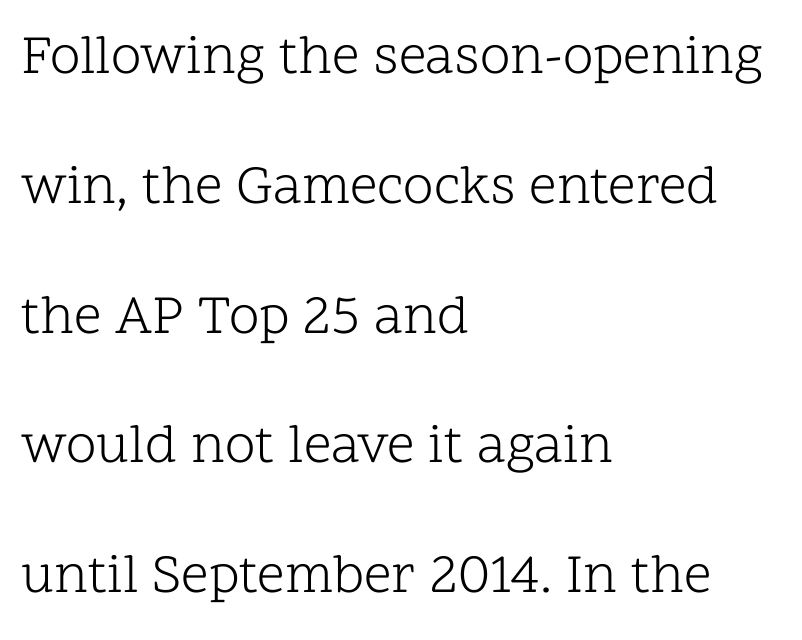
The image shows 55 px light serif type, upright; set left-aligned, loose line spacing (2.36x), normal letter spacing, not underlined; low stroke contrast and a medium x-height.
